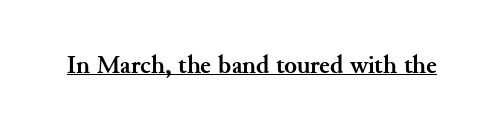
Q: Is the text bold? A: Yes.
Q: Is the text italic (slanted)? A: No, it is upright.
Q: Is the text underlined? A: Yes.
Q: Is the spacing between letters normal or unusually wide? A: Normal.
